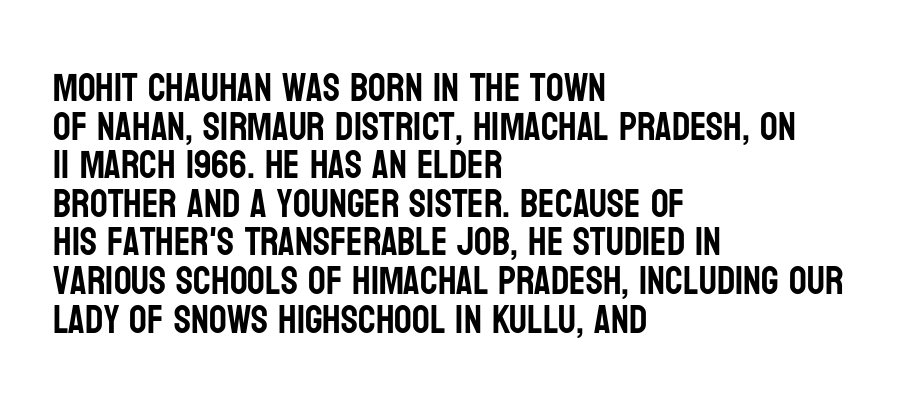
{"serif": "no", "italic": "no", "width": "condensed", "stroke_contrast": "low", "x_height": "large", "monospaced": "no", "underline": "no", "align": "left", "line_spacing": "tight", "line_spacing_ratio": 0.99, "letter_spacing": "normal", "letter_spacing_em": 0.0, "glyph_px": 39}
